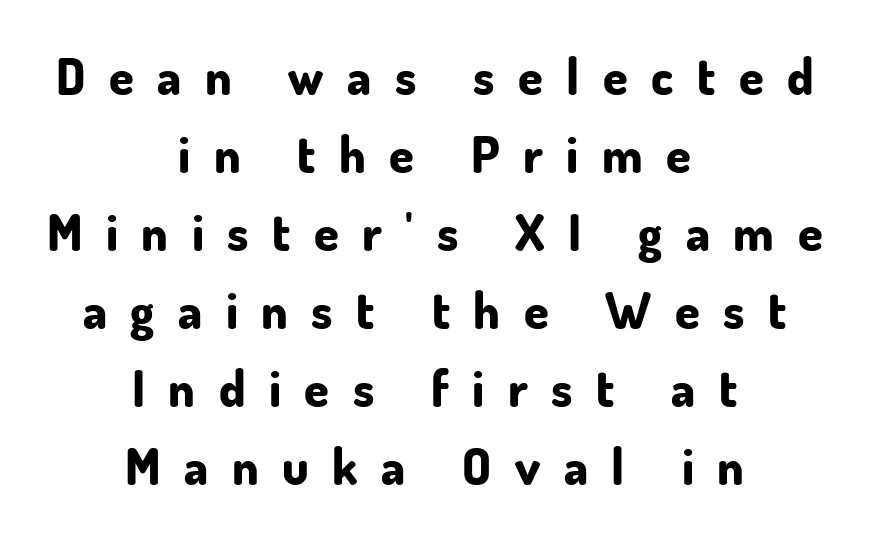
The image shows 50 px bold sans-serif type, upright; set centered, normal line spacing (1.56x), unusually wide letter spacing (+0.47 em), not underlined; low stroke contrast and a small x-height.
